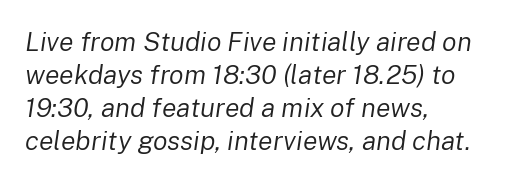
The image shows 27 px text type, italic (leaning right); set left-aligned, line spacing 1.22x, normal letter spacing, not underlined.
